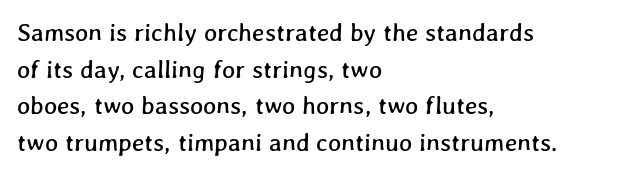
Notice how descenders clear the ascenders below comfortably — that's standard leading. Tracking here is standard; glyphs follow each other at the usual distance. The space directly below the letters is spotless. All the whitespace from short lines collects on the right.
